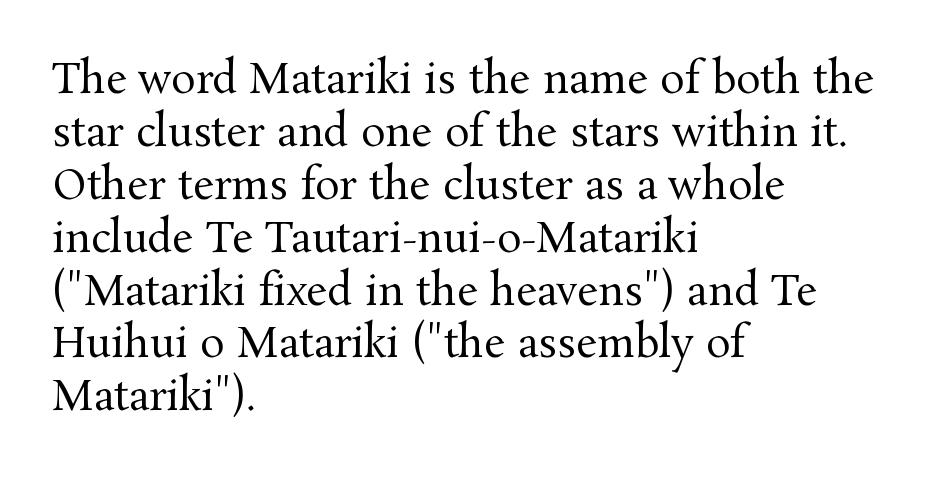
The image shows 41 px regular-weight serif type, upright; set left-aligned, normal line spacing (1.29x), normal letter spacing, not underlined; medium stroke contrast and a medium x-height.
